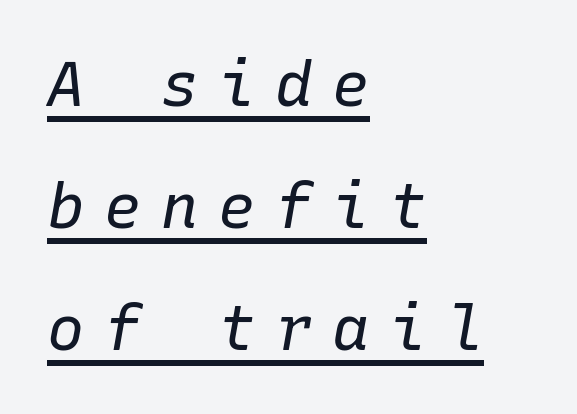
Notice how the passage keeps a crisp vertical edge on the left only. Each word looks stretched out because of the extra space between its letters. The font sits on the lighter half of the weight spectrum, regular included. Rendered with sloped, italic letterforms. Looks like someone drew a line under every word here.
